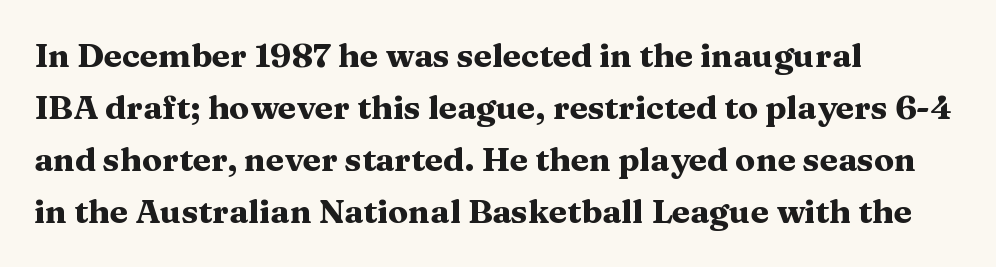
The glyphs have the mass of a bold cut. Beneath every word, the page is bare. Do the letters lean? They stand straight. The typesetter chose a ragged-right arrangement here. These lines are rendered in a variable-pitch font. This rendering employs a face with finishing strokes, i.e., a serif.
